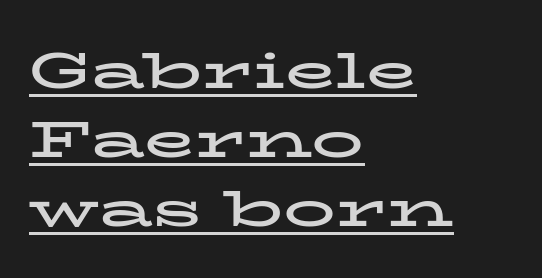
{"serif": "yes", "italic": "no", "bold": "yes", "weight": "bold", "width": "wide", "stroke_contrast": "low", "x_height": "medium", "monospaced": "no", "underline": "yes", "align": "left", "line_spacing": "normal", "line_spacing_ratio": 1.33, "letter_spacing": "normal", "letter_spacing_em": 0.0, "glyph_px": 52}
